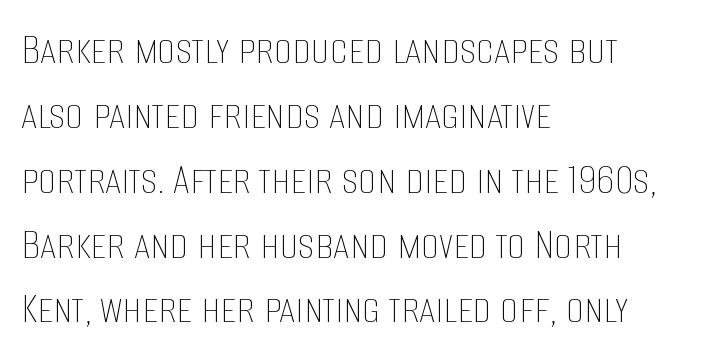
The image shows 46 px thin, condensed type, upright; set left-aligned, normal line spacing (1.41x), normal letter spacing, not underlined; low stroke contrast and a large x-height.
